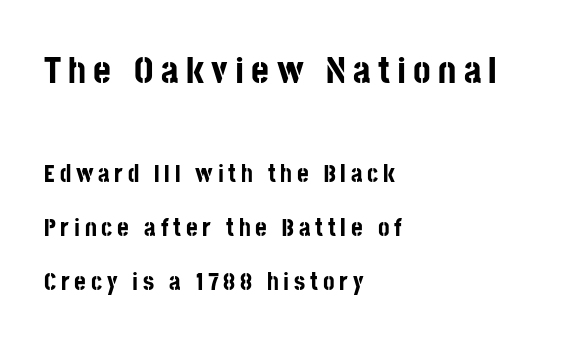
The face used here appears at its bigger size in the upper chunk. Glance below the letters and you will spot only blank space. Do the letters lean? They stand straight. Proportional: the letters do not fall into vertical columns. The text was rendered using a sans face with plain stroke endings.
